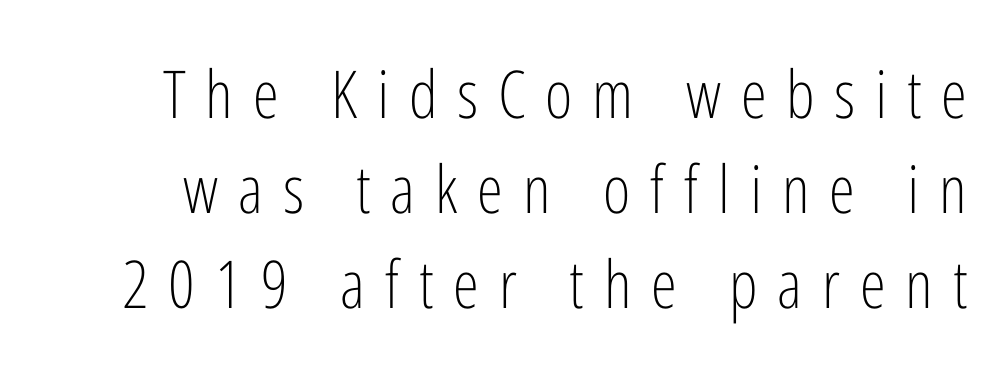
Q: Is the text bold? A: No.
Q: Is the text italic (slanted)? A: No, it is upright.
Q: Is the typeface a serif or a sans-serif typeface? A: Sans-serif.
Q: Is the text underlined? A: No.
Q: Is the spacing between letters normal or unusually wide? A: Unusually wide.
Q: Is the spacing between lines tight, normal or loose? A: Normal.
Q: Width (condensed, normal, or wide)? A: Condensed.
Q: Stroke contrast? A: Low.
Q: x-height? A: Medium.
Q: Monospaced? A: No.
